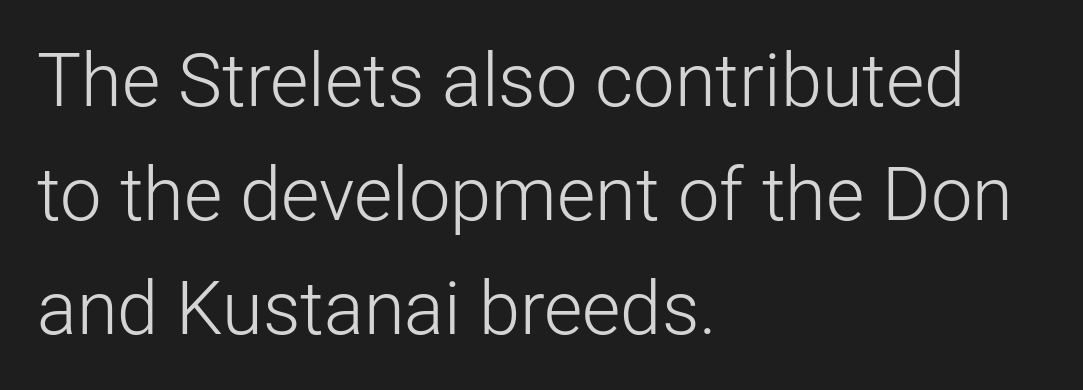
{"serif": "no", "italic": "no", "bold": "no", "weight": "light", "width": "normal", "stroke_contrast": "low", "x_height": "medium", "monospaced": "no", "underline": "no", "align": "left", "line_spacing": "normal", "line_spacing_ratio": 1.54, "letter_spacing": "normal", "letter_spacing_em": 0.0, "glyph_px": 74}
